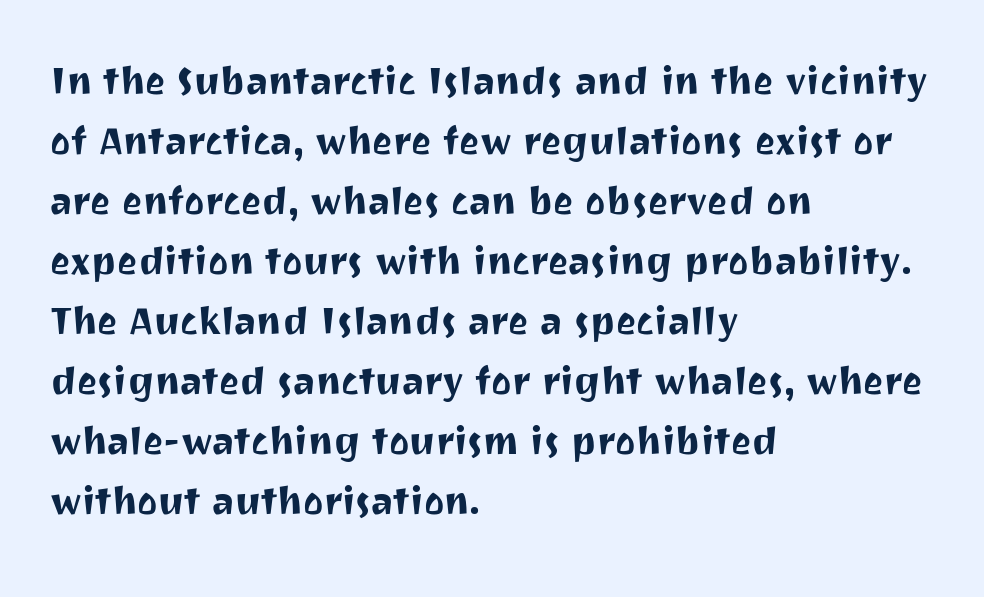
Q: Is the text italic (slanted)? A: No, it is upright.
Q: Is the typeface a serif or a sans-serif typeface? A: Sans-serif.
Q: Is the text underlined? A: No.
Q: How is the paragraph aligned? A: Left-aligned.
Q: Is the spacing between letters normal or unusually wide? A: Normal.
Q: Is the spacing between lines tight, normal or loose? A: Normal.
Q: Width (condensed, normal, or wide)? A: Normal.
Q: Stroke contrast? A: Medium.
Q: x-height? A: Medium.
Q: Monospaced? A: No.
